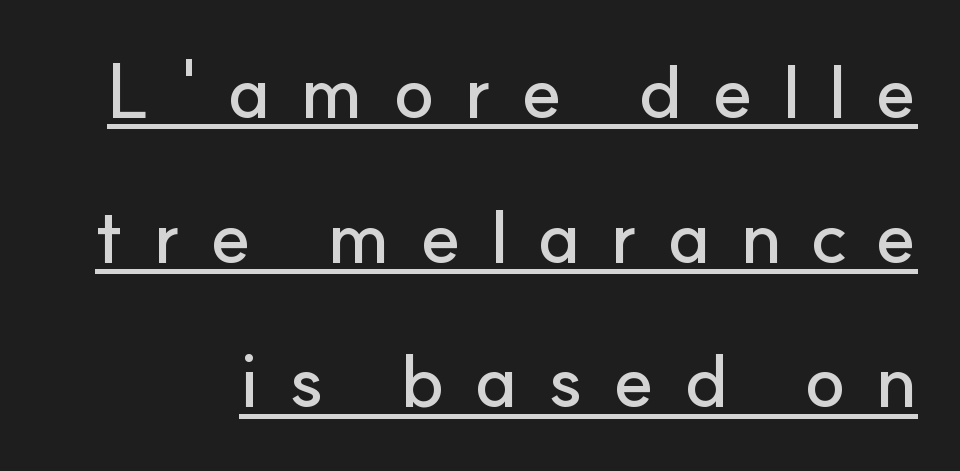
The image shows 75 px sans-serif type, upright; set loose line spacing (1.93x), unusually wide letter spacing (+0.39 em), underlined; low stroke contrast and a small x-height.
